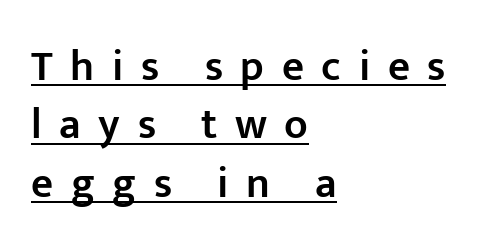
Q: Is the text bold? A: Semi-bold.
Q: Is the text italic (slanted)? A: No, it is upright.
Q: Is the typeface a serif or a sans-serif typeface? A: Sans-serif.
Q: Is the text underlined? A: Yes.
Q: How is the paragraph aligned? A: Left-aligned.
Q: Is the spacing between letters normal or unusually wide? A: Unusually wide.
Q: Is the spacing between lines tight, normal or loose? A: Normal.
Q: Width (condensed, normal, or wide)? A: Normal.
Q: Stroke contrast? A: Low.
Q: x-height? A: Medium.
Q: Monospaced? A: No.
